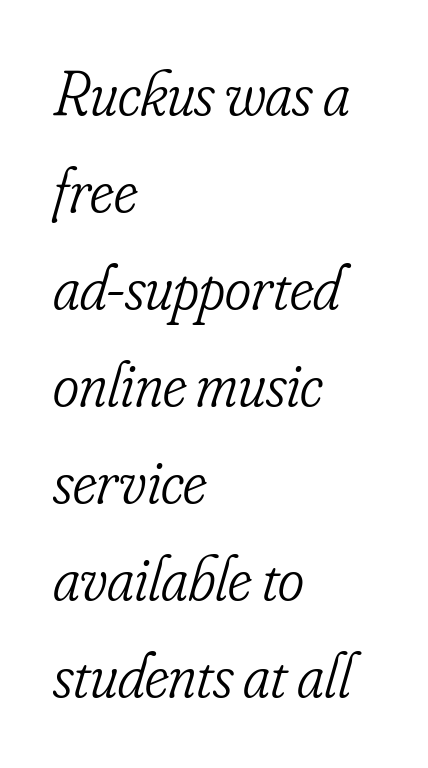
{"serif": "yes", "italic": "yes", "lean": "right", "slant_degrees": 16, "bold": "no", "weight": "light", "width": "condensed", "stroke_contrast": "low", "x_height": "small", "monospaced": "no", "underline": "no", "align": "left", "line_spacing": "normal", "line_spacing_ratio": 1.54, "letter_spacing": "normal", "letter_spacing_em": 0.0, "glyph_px": 63}
